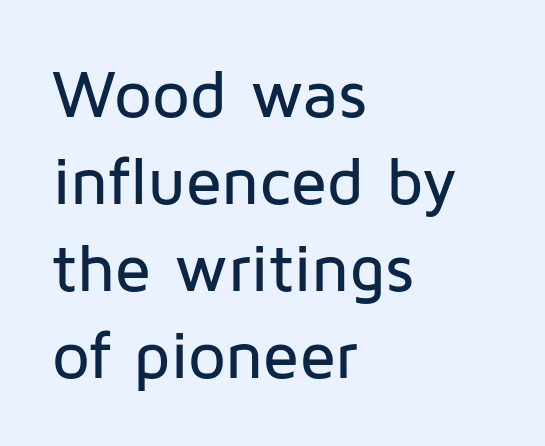
The image shows 67 px sans-serif type, upright; set left-aligned, normal line spacing (1.3x), normal letter spacing, not underlined; low stroke contrast and a medium x-height.
